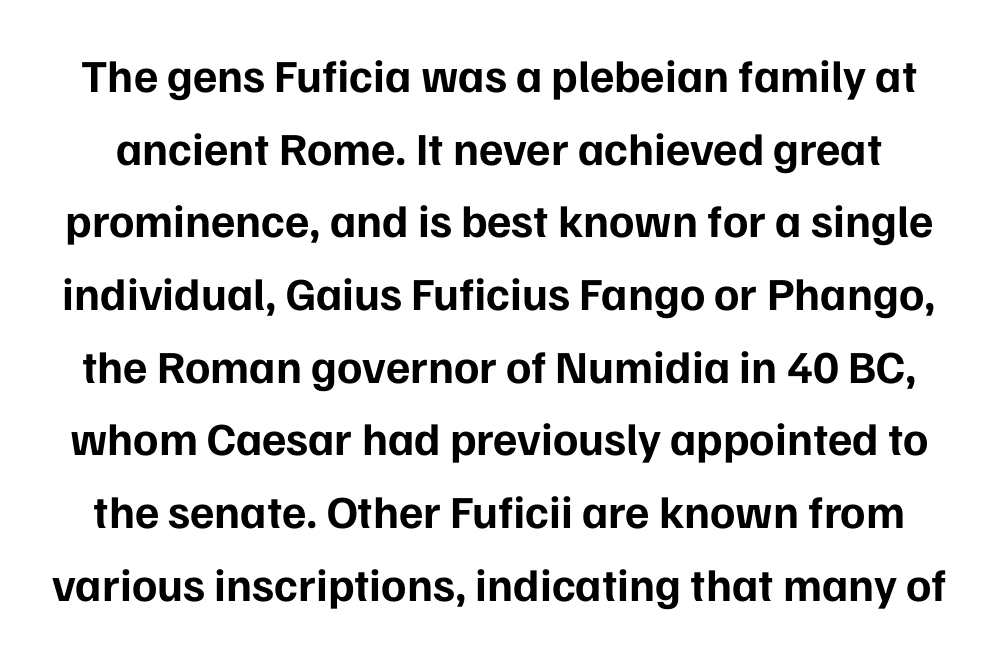
Each glyph is drawn with heavy, bold strokes. Beneath every word, the page is bare. Italic? Not at all — the glyphs are vertical. This sample uses a sans-serif face. The passage shown is typed in a proportional face where columns would drift.
